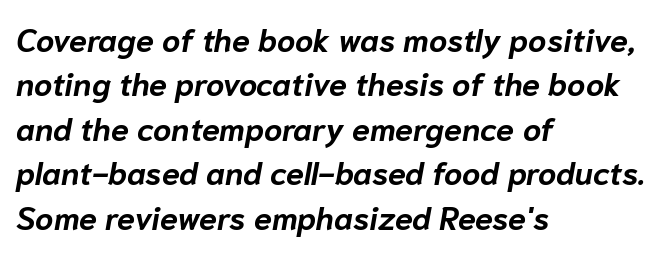
{"italic": "yes", "lean": "right", "slant_degrees": 10, "bold": "yes", "weight": "bold", "width": "normal", "stroke_contrast": "low", "x_height": "medium", "monospaced": "no", "underline": "no", "align": "left", "line_spacing": "normal", "line_spacing_ratio": 1.39, "letter_spacing": "normal", "letter_spacing_em": 0.0, "glyph_px": 32}
